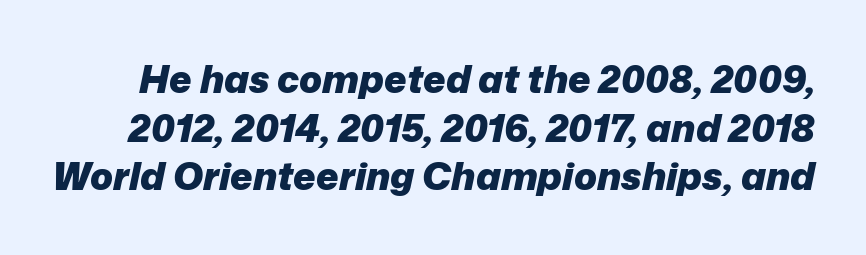
The image shows 38 px heavy type, italic (leaning right); set normal line spacing (1.28x), normal letter spacing, not underlined; low stroke contrast and a medium x-height.
